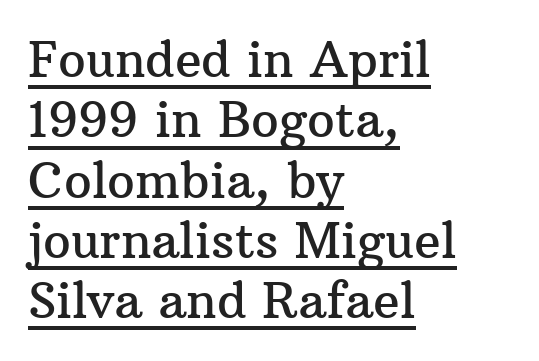
Is this a fixed-width face? No — the glyphs have proportional, varying widths. Letter spacing: default. Check the space under the baseline: a stroke is drawn there. Are there feet on the stems? There are — it's a serif. In CSS terms this would be text-align: left. The type sits square on the baseline with zero lean.
